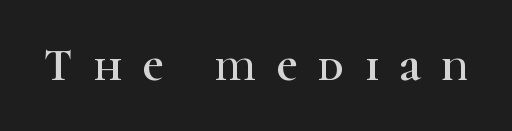
The tracking reads as deliberately expanded to a designer's eye. Quick note: underline off. Serifs: yes, visible at the terminals of the letterforms. Tall strokes in this sample are plumb rather than angled.
